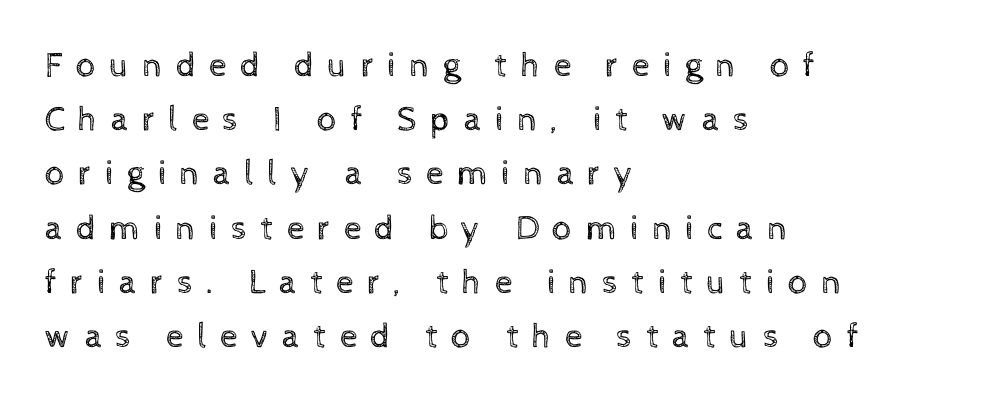
Display-style spreading of the glyphs; the letterfit is very open. A typesetter would mark this as roman, not italic. Weight class: somewhere from thin through regular. Nobody drew a line under any word here. The rendering anchors every line to the left-hand side.
